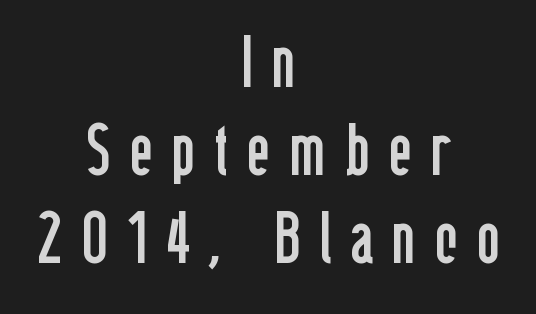
Is this a fixed-width face? No — the glyphs have proportional, varying widths. The face used here is a sans, in the tradition of grotesques and geometrics. Has an underline been added? It has not. The type sits square on the baseline with zero lean.
